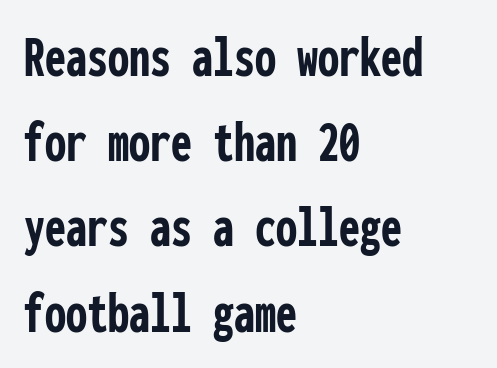
The image shows 60 px semibold, condensed sans-serif type, upright, monospaced; set left-aligned, normal line spacing (1.42x), normal letter spacing, not underlined; low stroke contrast and a medium x-height.
